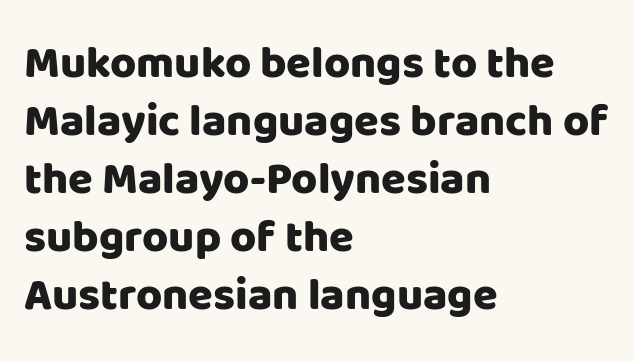
The image shows 45 px sans-serif type, upright; set left-aligned, normal line spacing (1.29x), normal letter spacing, not underlined; low stroke contrast and a large x-height.
